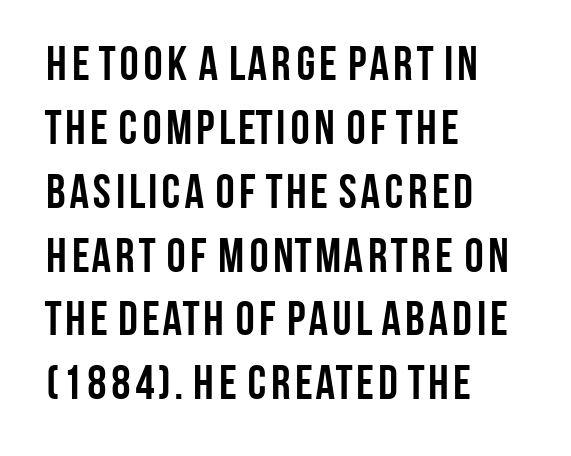
Every letter is thick-stroked: bold, no question. Which margin do the lines hug? The left one — the right edge is uneven. Words appear dense and cohesive because spacing is normal. Grotesque or geometric, the face here clearly has no serifs. Looks like regular typesetting: each glyph gets only the width it needs.
